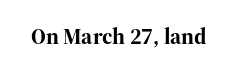
{"italic": "no", "bold": "yes", "underline": "no", "letter_spacing": "normal", "letter_spacing_em": 0.0, "glyph_px": 23}
